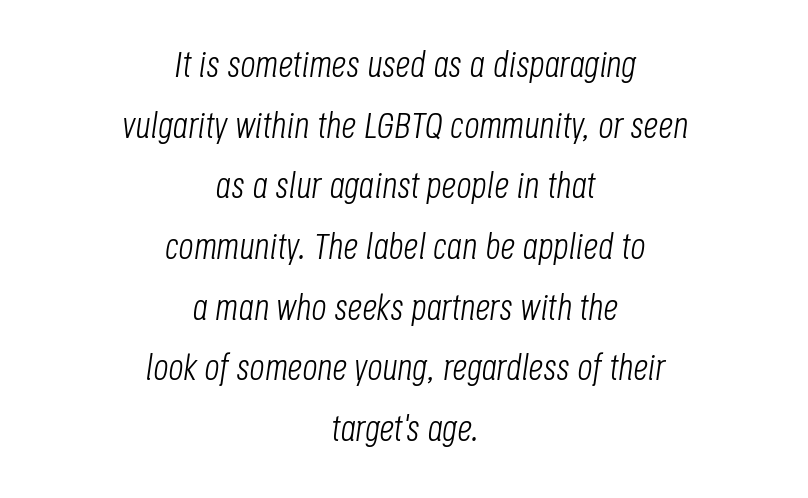
{"italic": "yes", "lean": "right", "slant_degrees": 8, "bold": "no", "weight": "light", "width": "condensed", "stroke_contrast": "low", "x_height": "large", "monospaced": "no", "underline": "no", "align": "center", "line_spacing": "normal", "line_spacing_ratio": 1.64, "letter_spacing": "normal", "letter_spacing_em": 0.0, "glyph_px": 37}
